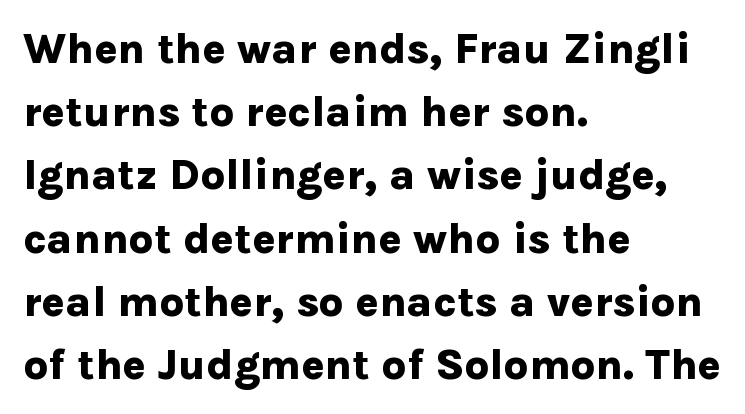
Q: Is the text bold? A: Yes.
Q: Is the text italic (slanted)? A: No, it is upright.
Q: Is the typeface a serif or a sans-serif typeface? A: Sans-serif.
Q: Is the text underlined? A: No.
Q: How is the paragraph aligned? A: Left-aligned.
Q: Is the spacing between letters normal or unusually wide? A: Normal.
Q: Is the spacing between lines tight, normal or loose? A: Normal.
Q: Width (condensed, normal, or wide)? A: Normal.
Q: Stroke contrast? A: Low.
Q: x-height? A: Medium.
Q: Monospaced? A: No.
